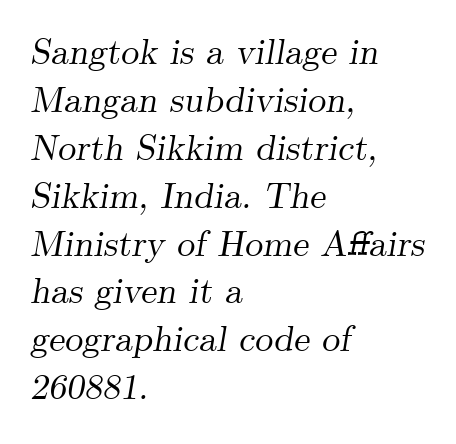
Q: Is the text italic (slanted)? A: Yes, it leans right by about 9 degrees.
Q: Is the typeface a serif or a sans-serif typeface? A: Serif.
Q: Is the text underlined? A: No.
Q: How is the paragraph aligned? A: Left-aligned.
Q: Is the spacing between letters normal or unusually wide? A: Normal.
Q: Is the spacing between lines tight, normal or loose? A: Normal.
Q: Width (condensed, normal, or wide)? A: Normal.
Q: Stroke contrast? A: Medium.
Q: x-height? A: Small.
Q: Monospaced? A: No.
